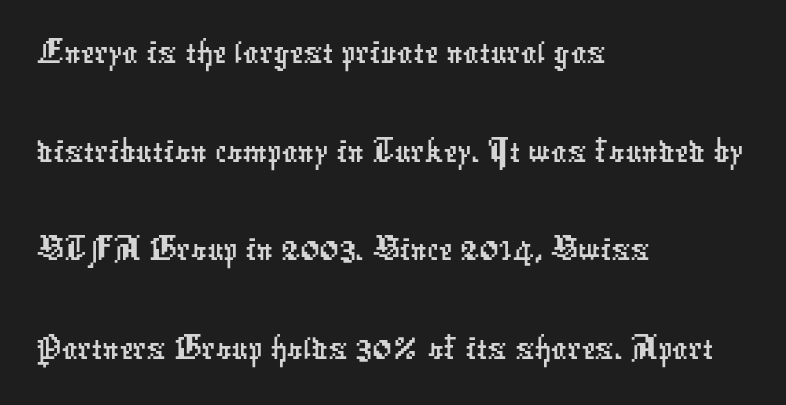
The image shows 77 px condensed sans-serif type; set left-aligned, normal line spacing (1.28x), normal letter spacing, not underlined; low stroke contrast and a medium x-height.
